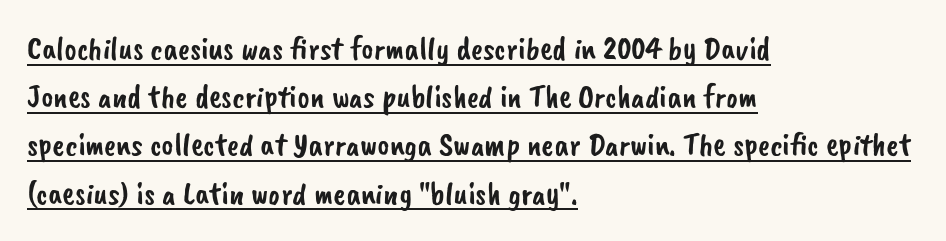
The image shows 33 px sans-serif type; set left-aligned, normal line spacing (1.46x), normal letter spacing, underlined; low stroke contrast and a small x-height.
